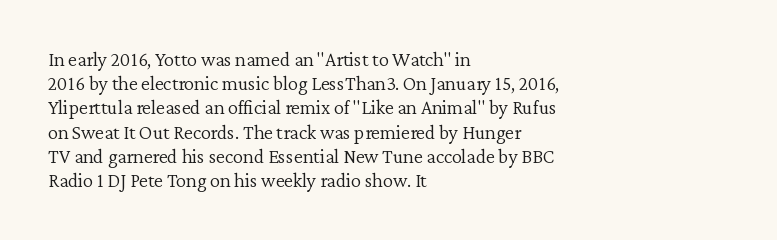
Tall strokes in this sample are plumb rather than angled. Decoration check: the copy has no underline. Words appear dense and cohesive because spacing is normal. The typesetter chose a ragged-right arrangement here.
